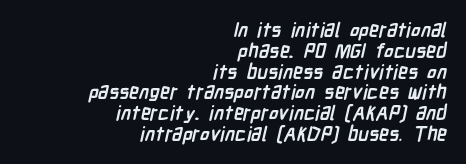
{"bold": "yes", "underline": "no", "align": "right", "line_spacing": "tight", "line_spacing_ratio": 1.04, "letter_spacing": "normal", "letter_spacing_em": 0.0, "glyph_px": 20}
